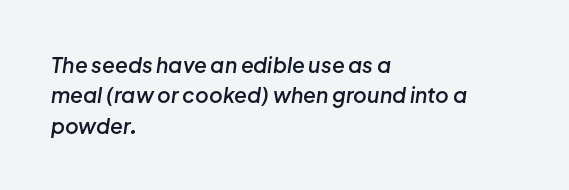
The image shows 21 px text type, italic (leaning right); set left-aligned, normal line spacing (1.45x), normal letter spacing, not underlined.
